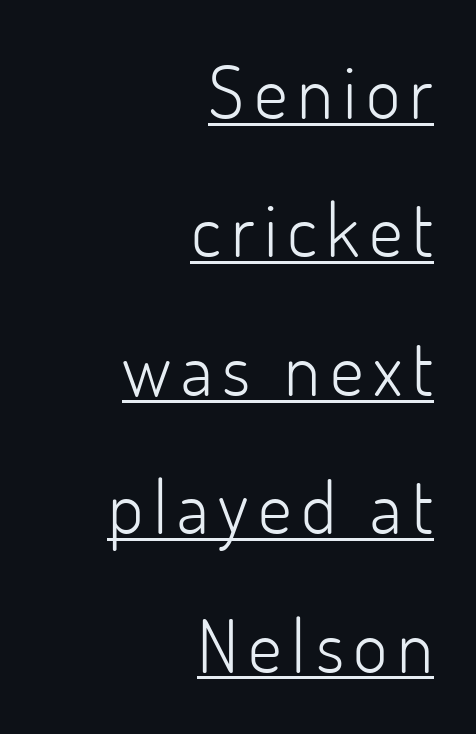
Q: Is the text bold? A: No.
Q: Is the text italic (slanted)? A: No, it is upright.
Q: Is the typeface a serif or a sans-serif typeface? A: Sans-serif.
Q: Is the text underlined? A: Yes.
Q: How is the paragraph aligned? A: Right-aligned.
Q: Width (condensed, normal, or wide)? A: Normal.
Q: Stroke contrast? A: Low.
Q: x-height? A: Small.
Q: Monospaced? A: No.
